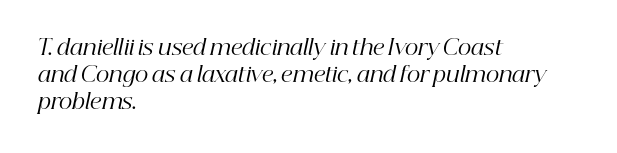
Q: Is the text bold? A: No.
Q: Is the text italic (slanted)? A: Yes, it leans right by about 12 degrees.
Q: Is the text underlined? A: No.
Q: How is the paragraph aligned? A: Left-aligned.
Q: Is the spacing between letters normal or unusually wide? A: Normal.
Q: Is the spacing between lines tight, normal or loose? A: Normal.
